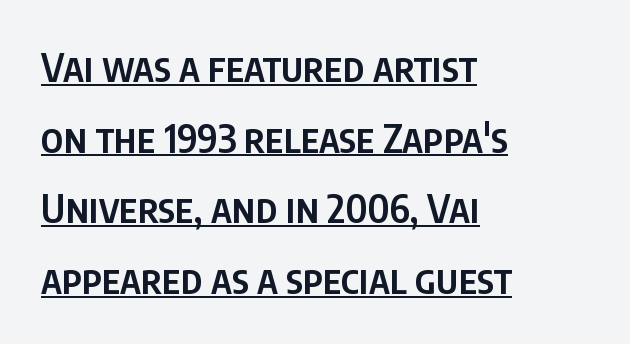
Q: Is the text bold? A: Semi-bold.
Q: Is the text italic (slanted)? A: No, it is upright.
Q: Is the typeface a serif or a sans-serif typeface? A: Sans-serif.
Q: Is the text underlined? A: Yes.
Q: How is the paragraph aligned? A: Left-aligned.
Q: Is the spacing between letters normal or unusually wide? A: Normal.
Q: Width (condensed, normal, or wide)? A: Condensed.
Q: Stroke contrast? A: Low.
Q: x-height? A: Large.
Q: Monospaced? A: No.
